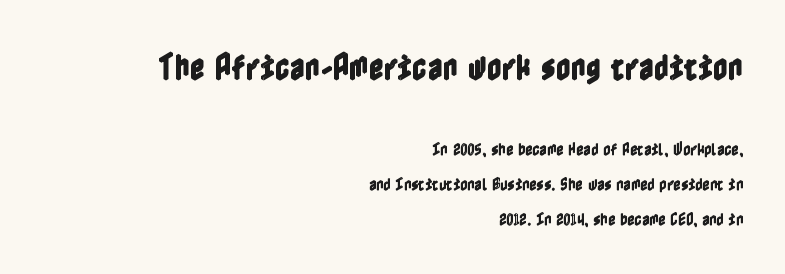
{"italic": "no", "width": "condensed", "x_height": "medium", "underline": "no", "align": "right", "line_spacing": "loose", "line_spacing_ratio": 2.49, "letter_spacing": "normal", "letter_spacing_em": 0.0, "larger_block": "first", "size_ratio": 2.07, "glyph_px": 29}
